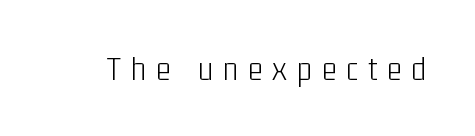
Q: Is the text bold? A: No.
Q: Is the text italic (slanted)? A: No, it is upright.
Q: Is the typeface a serif or a sans-serif typeface? A: Sans-serif.
Q: Is the text underlined? A: No.
Q: Is the spacing between letters normal or unusually wide? A: Unusually wide.
Q: Width (condensed, normal, or wide)? A: Condensed.
Q: Stroke contrast? A: Low.
Q: x-height? A: Medium.
Q: Monospaced? A: No.
